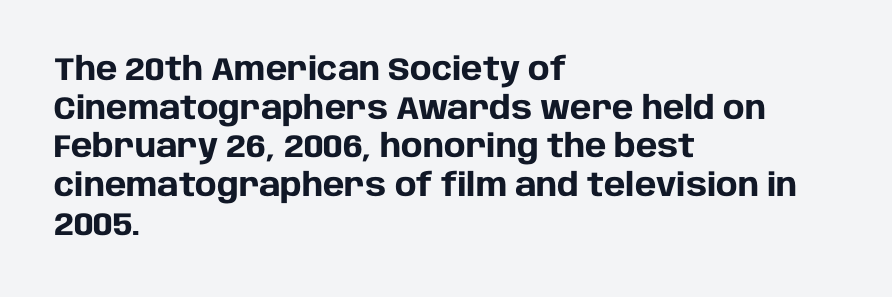
Each word holds together tightly as a unit, with standard inter-letter gaps. Italic? Not at all — the glyphs are vertical. Every letter is thick-stroked: bold, no question. Descender tails drop into unmarked territory.
